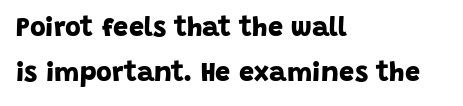
The image shows 27 px bold type; set left-aligned, normal line spacing (1.67x), normal letter spacing, not underlined.
